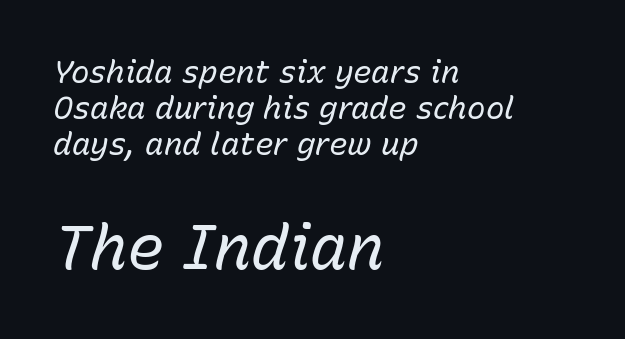
Caption: upper text group reduced, lower text group enlarged. Tall strokes in this sample are angled rather than plumb. Varying glyph widths throughout — classic text-font behaviour. Underline: absent.
